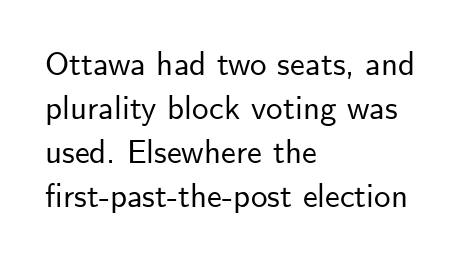
These lines stack with their left ends in a neat column. Does the leading feel generous? No, just average. The text was rendered using a sans face with plain stroke endings. Type without underlining. The type is set solid horizontally, with unmodified tracking. Spacing verdict: proportional, widths tailored to each character.
